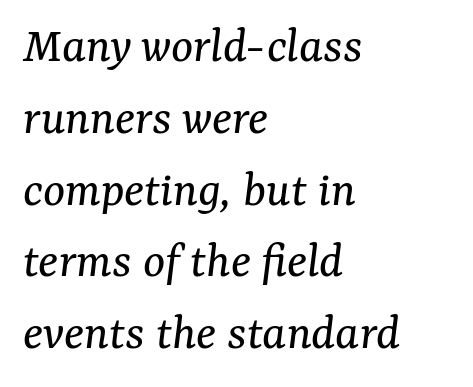
The image shows 52 px regular-weight serif type, italic (leaning right); set left-aligned, normal line spacing (1.38x), normal letter spacing, not underlined; medium stroke contrast and a medium x-height.
